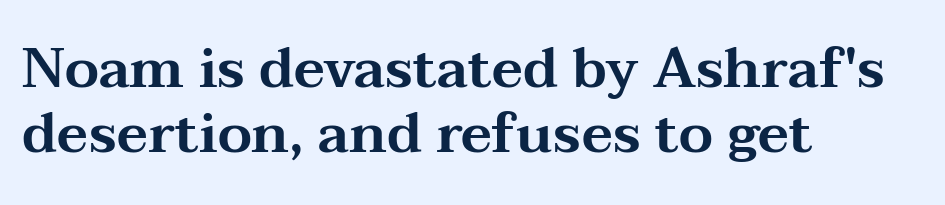
The type family on display is of the serif kind. Letters rest on an invisible, unmarked baseline. This rendering uses left alignment, leaving the right contour irregular. The face used here is proportionally spaced, like ordinary book or web type. Tracking value appears to be zero — textbook default spacing.
